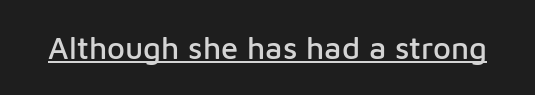
{"serif": "no", "italic": "no", "width": "normal", "stroke_contrast": "low", "x_height": "medium", "monospaced": "no", "underline": "yes", "letter_spacing": "normal", "letter_spacing_em": 0.0, "glyph_px": 31}
